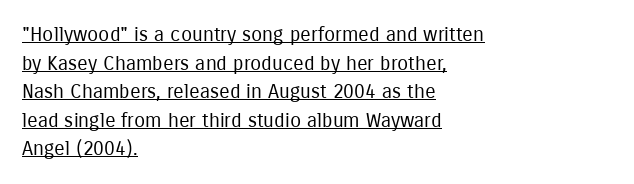
Q: Is the text bold? A: No.
Q: Is the text italic (slanted)? A: No, it is upright.
Q: Is the text underlined? A: Yes.
Q: How is the paragraph aligned? A: Left-aligned.
Q: Is the spacing between letters normal or unusually wide? A: Normal.
Q: Is the spacing between lines tight, normal or loose? A: Normal.
